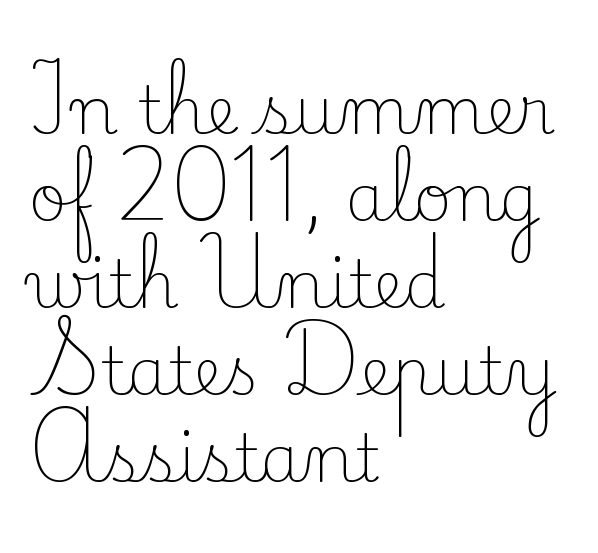
{"serif": "yes", "italic": "no", "bold": "no", "weight": "light", "width": "normal", "stroke_contrast": "low", "x_height": "small", "monospaced": "no", "underline": "no", "align": "left", "line_spacing": "normal", "line_spacing_ratio": 1.32, "letter_spacing": "normal", "letter_spacing_em": 0.0, "glyph_px": 66}
